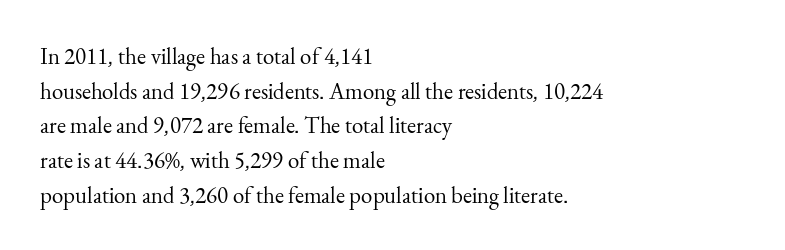
Q: Is the text bold? A: No.
Q: Is the text italic (slanted)? A: No, it is upright.
Q: Is the text underlined? A: No.
Q: How is the paragraph aligned? A: Left-aligned.
Q: Is the spacing between letters normal or unusually wide? A: Normal.
Q: Is the spacing between lines tight, normal or loose? A: Normal.
